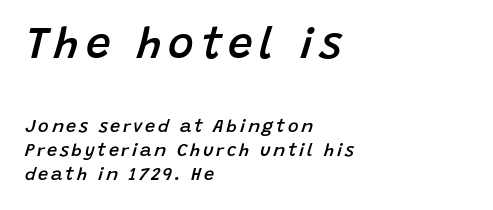
The strokes are fattened partway — semibold, not bold. Interline gaps are of average width in this sample. The paragraph shown leans on its left margin. The gap between lines stays unmarked. Italic: yes, the glyphs are oblique.
